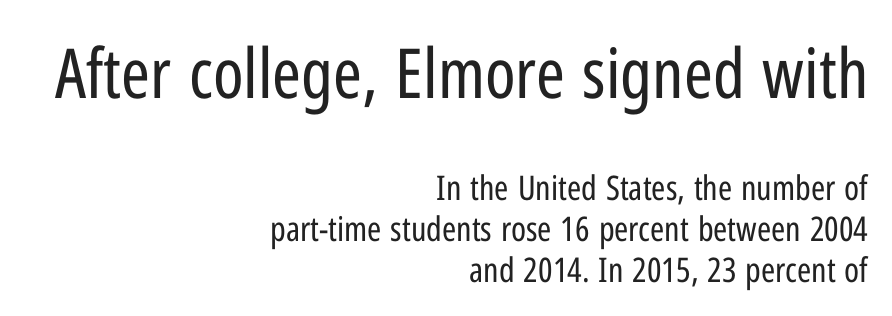
{"serif": "no", "italic": "no", "bold": "no", "weight": "regular", "width": "condensed", "stroke_contrast": "low", "x_height": "medium", "monospaced": "no", "underline": "no", "align": "right", "line_spacing_ratio": 1.21, "letter_spacing": "normal", "letter_spacing_em": 0.0, "larger_block": "first", "size_ratio": 2.03, "glyph_px": 69}
